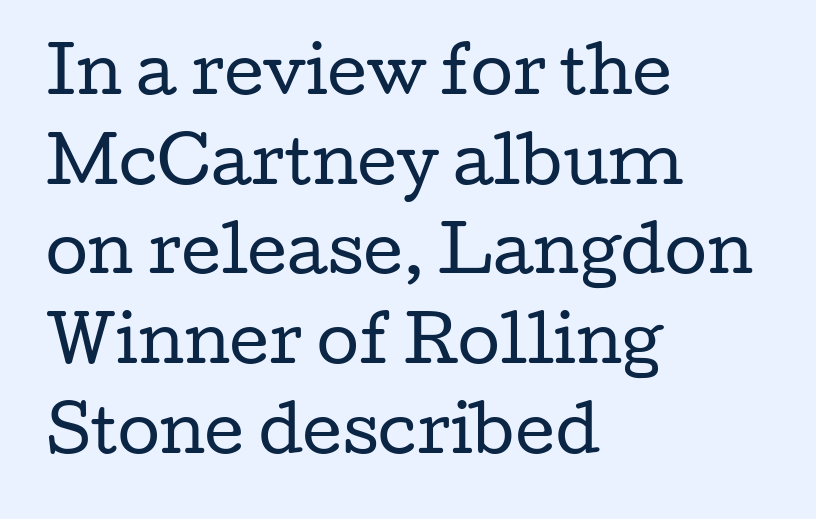
Q: Is the text bold? A: No.
Q: Is the text italic (slanted)? A: No, it is upright.
Q: Is the typeface a serif or a sans-serif typeface? A: Serif.
Q: Is the text underlined? A: No.
Q: How is the paragraph aligned? A: Left-aligned.
Q: Is the spacing between letters normal or unusually wide? A: Normal.
Q: Is the spacing between lines tight, normal or loose? A: Normal.
Q: Width (condensed, normal, or wide)? A: Wide.
Q: Stroke contrast? A: Low.
Q: x-height? A: Medium.
Q: Monospaced? A: No.
